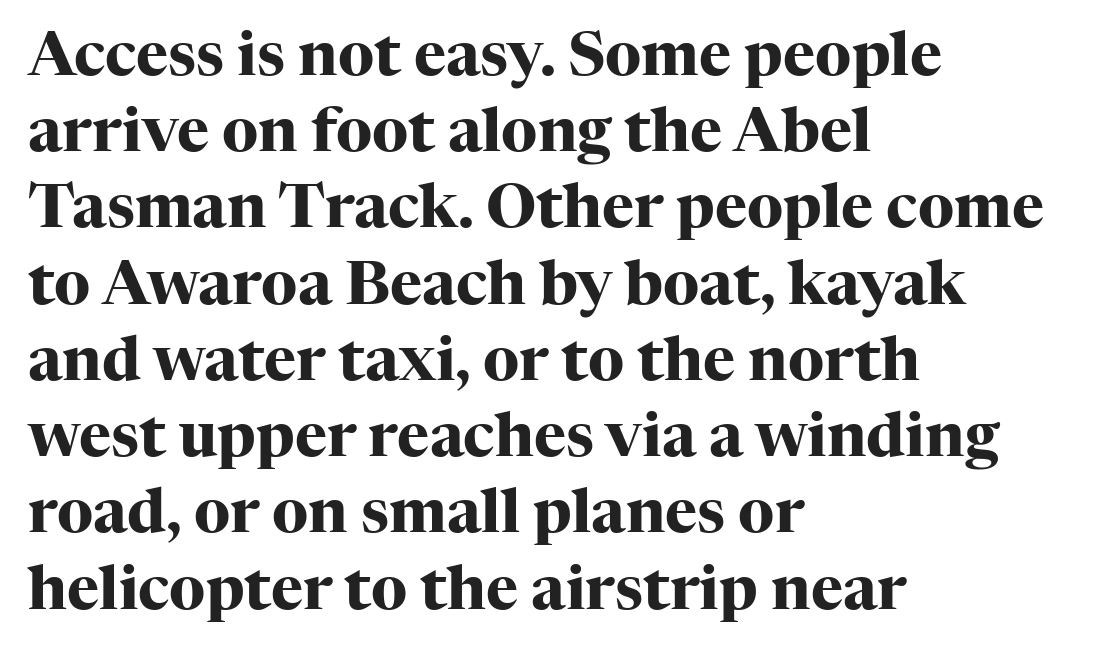
All the whitespace from short lines collects on the right. The passage shown is emphatically bold. This sample has the flowing, uneven cadence of proportional lettering. Letters rest on an invisible, unmarked baseline. Regarding serifs, this sample has them. The face used here is rendered with its standard letterfit.
